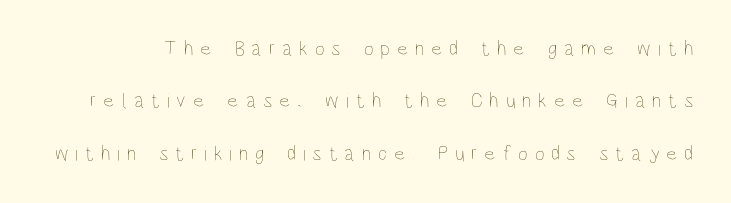
Vertically, the passage feels expansive, rows floating well apart. The face used here is rendered with a markedly widened letterfit. Vertical stems look standard width or narrower in stroke. This is the regular roman posture of the typeface. Only glyphs here, with clear space below each row.
